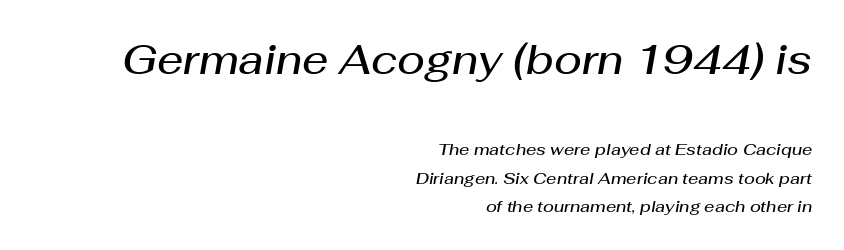
{"italic": "yes", "lean": "right", "slant_degrees": 10, "bold": "semi", "weight": "semibold", "width": "normal", "stroke_contrast": "medium", "x_height": "medium", "monospaced": "no", "underline": "no", "align": "right", "line_spacing_ratio": 1.79, "letter_spacing": "normal", "letter_spacing_em": 0.0, "larger_block": "first", "size_ratio": 2.56, "glyph_px": 41}
